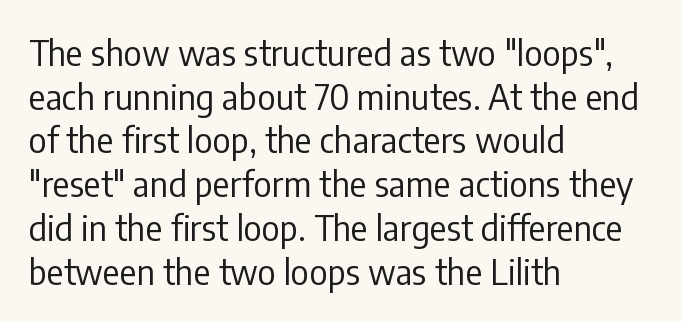
Q: Is the text bold? A: No.
Q: Is the text italic (slanted)? A: No, it is upright.
Q: Is the typeface a serif or a sans-serif typeface? A: Sans-serif.
Q: Is the text underlined? A: No.
Q: How is the paragraph aligned? A: Left-aligned.
Q: Is the spacing between letters normal or unusually wide? A: Normal.
Q: Is the spacing between lines tight, normal or loose? A: Normal.
Q: Width (condensed, normal, or wide)? A: Condensed.
Q: Stroke contrast? A: Low.
Q: x-height? A: Medium.
Q: Monospaced? A: No.
